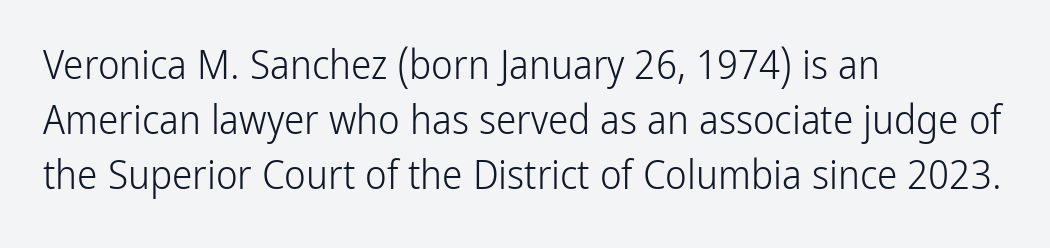
The image shows 41 px light, condensed sans-serif type, upright; set left-aligned, normal line spacing (1.34x), normal letter spacing, not underlined; low stroke contrast and a medium x-height.
